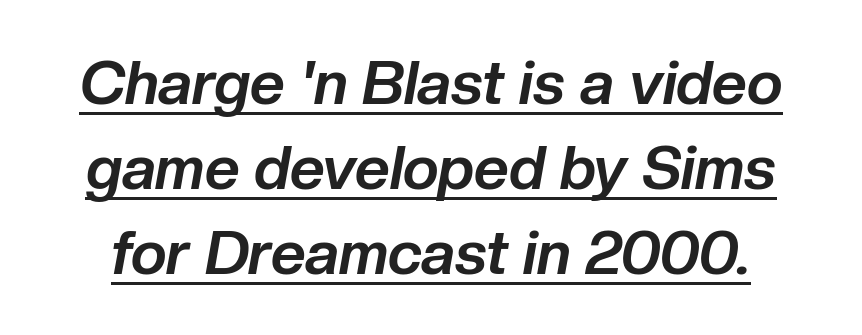
You'd pick this weight for a headline — it's a proper bold. These lines keep a tight, regular rhythm from letter to letter. The letters are slanted; this is an italic face. Each line of the rendering has a horizontal stroke beneath the glyphs.
